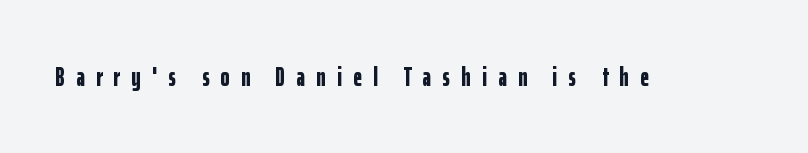
The glyphs are unaccompanied by any horizontal stroke below them. What weight is shown? A full bold with thick strokes. What stands out about the letter spacing? Its width — letters are far apart. This is the regular roman posture of the typeface.
